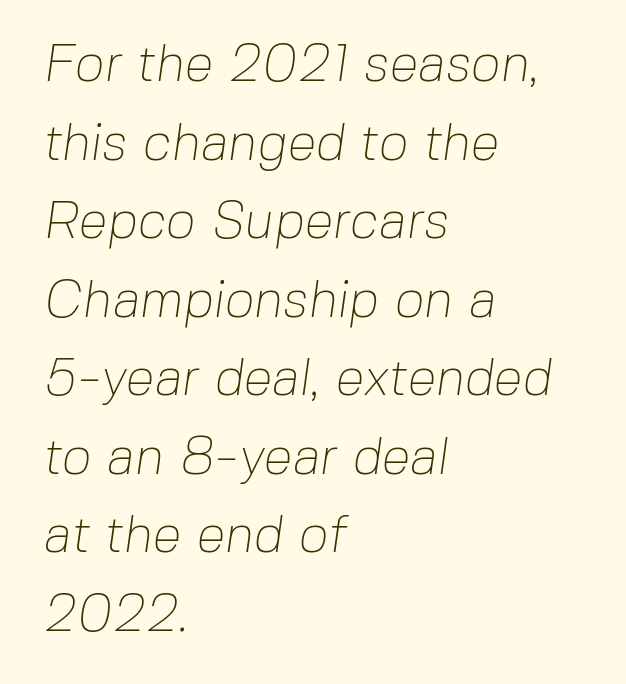
The image shows 52 px thin sans-serif type; set left-aligned, normal line spacing (1.51x), normal letter spacing, not underlined; low stroke contrast and a medium x-height.
